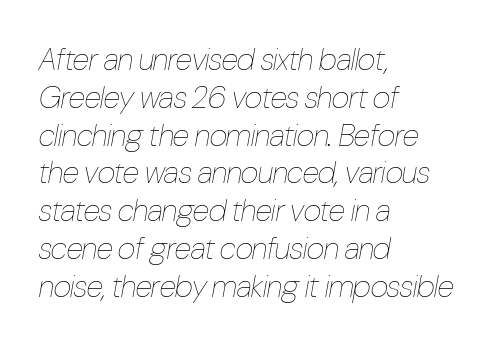
These lines stack with their left ends in a neat column. Varying glyph widths throughout — classic text-font behaviour. Is the type slanted? Yes — the strokes lean at a clear angle. Nobody touched the tracking dial on this one. Underlining? Definitely not there.
